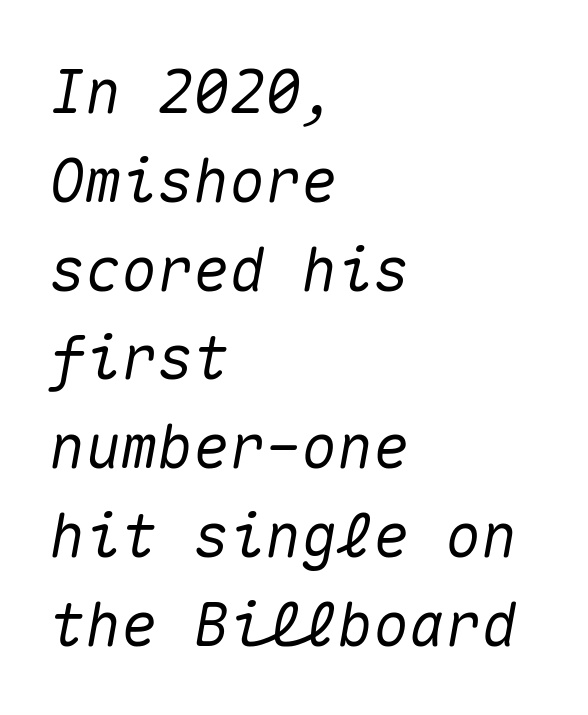
Q: Is the text italic (slanted)? A: Yes, it leans right by about 10 degrees.
Q: Is the text underlined? A: No.
Q: How is the paragraph aligned? A: Left-aligned.
Q: Is the spacing between letters normal or unusually wide? A: Normal.
Q: Is the spacing between lines tight, normal or loose? A: Normal.
Q: Width (condensed, normal, or wide)? A: Normal.
Q: Stroke contrast? A: Medium.
Q: x-height? A: Medium.
Q: Monospaced? A: Yes.
